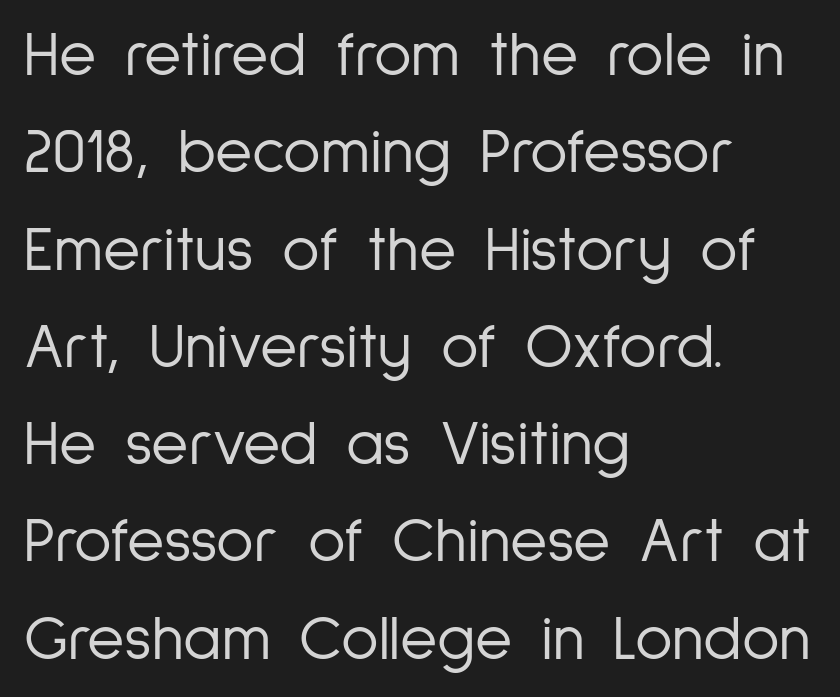
Q: Is the text bold? A: No.
Q: Is the text italic (slanted)? A: No, it is upright.
Q: Is the typeface a serif or a sans-serif typeface? A: Sans-serif.
Q: Is the text underlined? A: No.
Q: How is the paragraph aligned? A: Left-aligned.
Q: Is the spacing between letters normal or unusually wide? A: Normal.
Q: Is the spacing between lines tight, normal or loose? A: Normal.
Q: Width (condensed, normal, or wide)? A: Condensed.
Q: Stroke contrast? A: Low.
Q: x-height? A: Medium.
Q: Monospaced? A: No.
